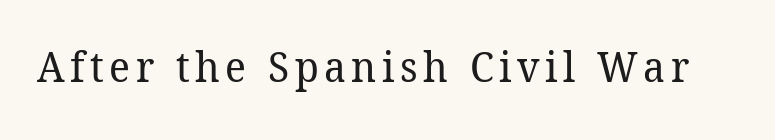
The image shows 42 px regular-weight serif type; set not underlined; low stroke contrast and a medium x-height.
